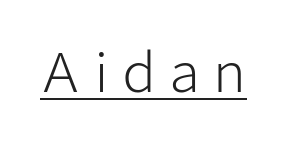
{"serif": "no", "italic": "no", "bold": "no", "weight": "light", "width": "normal", "stroke_contrast": "low", "x_height": "medium", "monospaced": "no", "underline": "yes", "letter_spacing": "wide", "letter_spacing_em": 0.25, "glyph_px": 54}
